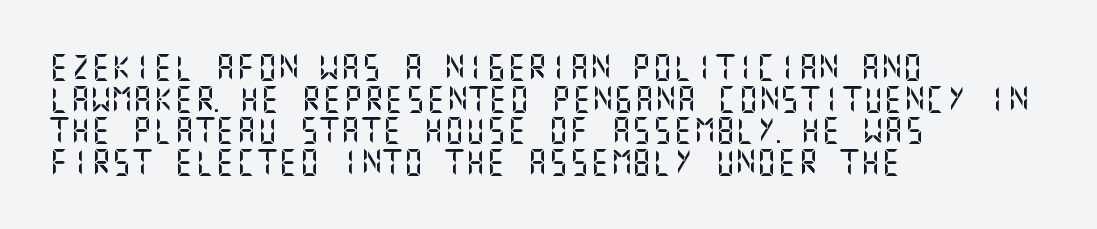
{"italic": "no", "underline": "no", "align": "left", "line_spacing_ratio": 1.22, "letter_spacing": "normal", "letter_spacing_em": 0.0, "glyph_px": 26}
